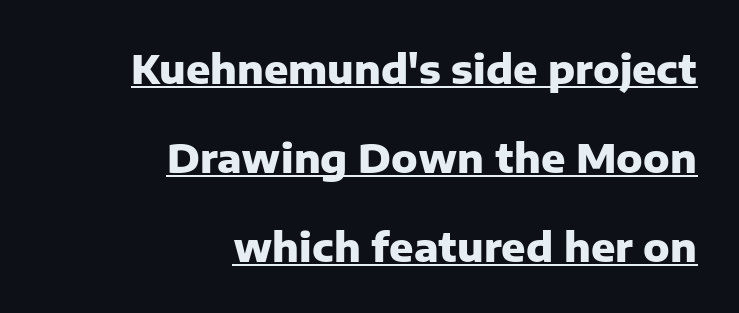
Vertical strokes here are truly vertical. The letters advance in unequal steps, a hallmark of proportional type. If you measured baseline to baseline, you'd find a long distance. Students, this is bold: see how much ink each stroke carries. The face used here is rendered with its standard letterfit. Every row of glyphs terminates at an identical x-position on the right.
